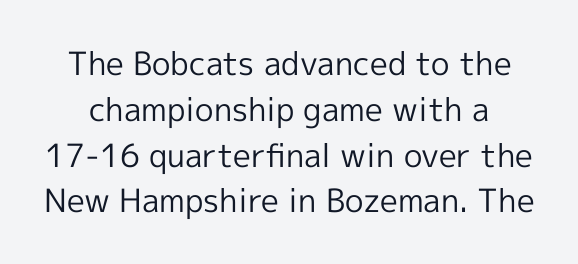
Q: Is the text bold? A: No.
Q: Is the text italic (slanted)? A: No, it is upright.
Q: Is the typeface a serif or a sans-serif typeface? A: Sans-serif.
Q: Is the text underlined? A: No.
Q: Is the spacing between letters normal or unusually wide? A: Normal.
Q: Is the spacing between lines tight, normal or loose? A: Normal.
Q: Width (condensed, normal, or wide)? A: Normal.
Q: x-height? A: Medium.
Q: Monospaced? A: No.
